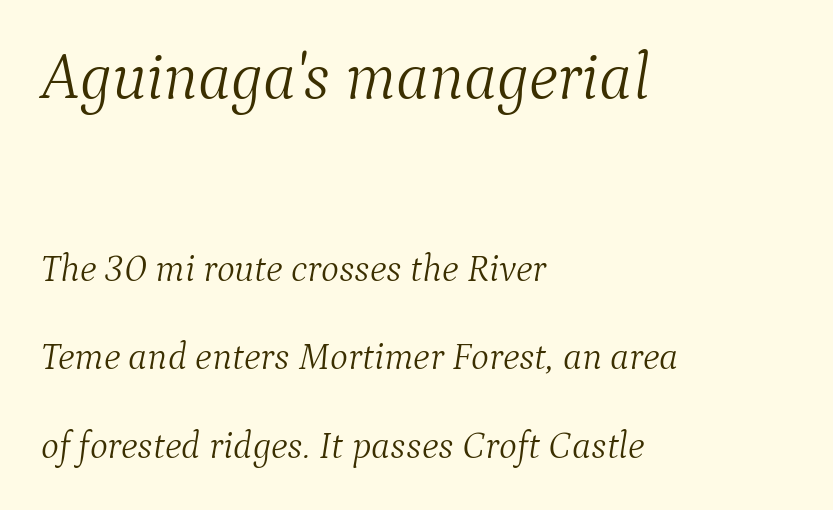
The image shows 66 px light serif type, italic (leaning right); set left-aligned, loose line spacing (2.33x), normal letter spacing, not underlined; the first (top) block is 1.74x larger; medium stroke contrast and a medium x-height.
